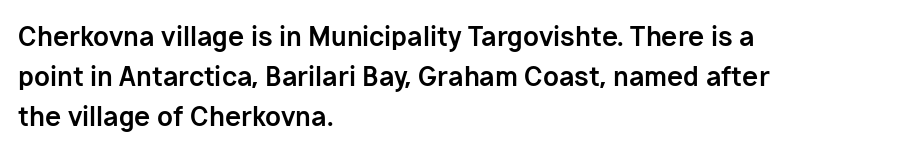
Q: Is the text bold? A: Yes.
Q: Is the text italic (slanted)? A: No, it is upright.
Q: Is the text underlined? A: No.
Q: How is the paragraph aligned? A: Left-aligned.
Q: Is the spacing between letters normal or unusually wide? A: Normal.
Q: Is the spacing between lines tight, normal or loose? A: Normal.
